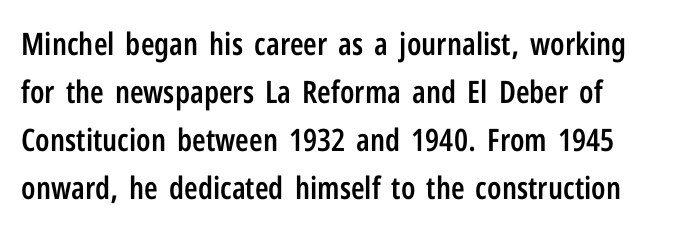
The image shows 31 px semibold, condensed sans-serif type, upright; set normal line spacing (1.55x), normal letter spacing, not underlined; low stroke contrast and a medium x-height.
